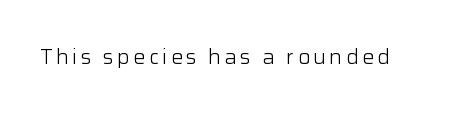
The image shows 21 px text type, upright; set not underlined.
